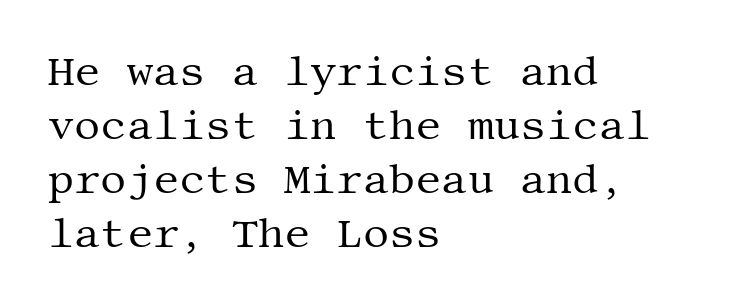
Q: Is the text bold? A: No.
Q: Is the text italic (slanted)? A: No, it is upright.
Q: Is the typeface a serif or a sans-serif typeface? A: Serif.
Q: Is the text underlined? A: No.
Q: How is the paragraph aligned? A: Left-aligned.
Q: Is the spacing between letters normal or unusually wide? A: Normal.
Q: Is the spacing between lines tight, normal or loose? A: Normal.
Q: Width (condensed, normal, or wide)? A: Normal.
Q: Stroke contrast? A: Medium.
Q: x-height? A: Large.
